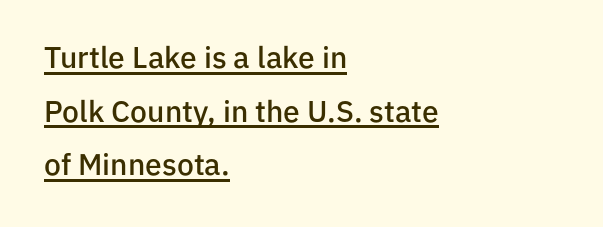
{"serif": "no", "italic": "no", "bold": "semi", "weight": "semibold", "width": "normal", "stroke_contrast": "low", "x_height": "medium", "monospaced": "no", "underline": "yes", "align": "left", "line_spacing_ratio": 1.79, "letter_spacing": "normal", "letter_spacing_em": 0.0, "glyph_px": 30}
